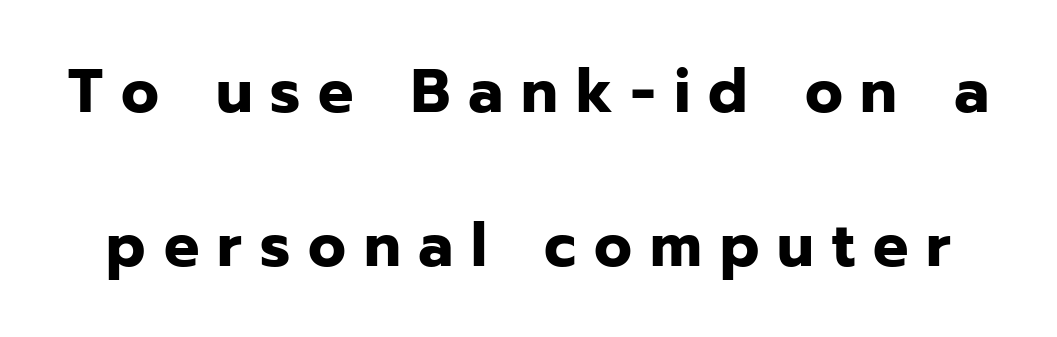
This rendering widens character spacing well past its baseline value. The words here are not underlined. I'd call this a sans setting — the letters go barefoot. Ordinary non-slanted type is in use. Spacing verdict: proportional, widths tailored to each character.
